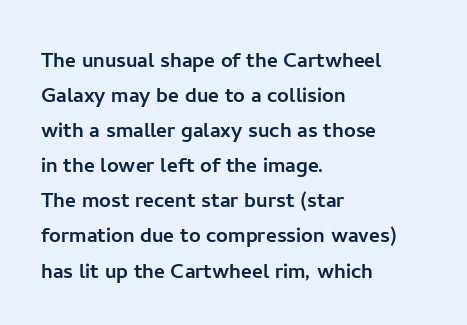
{"italic": "no", "underline": "no", "align": "left", "line_spacing": "normal", "line_spacing_ratio": 1.35, "letter_spacing": "normal", "letter_spacing_em": 0.0, "glyph_px": 26}
